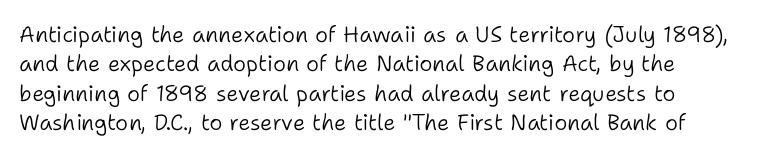
{"italic": "no", "bold": "no", "underline": "no", "align": "left", "line_spacing": "normal", "line_spacing_ratio": 1.33, "letter_spacing": "normal", "letter_spacing_em": 0.0, "glyph_px": 22}
